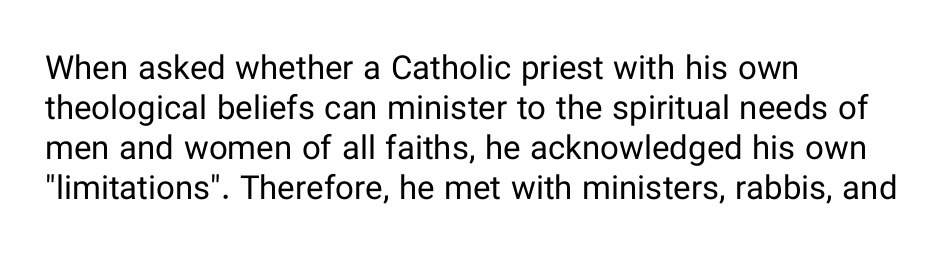
The image shows 33 px regular-weight sans-serif type, upright; set left-aligned, line spacing 1.21x, normal letter spacing, not underlined; low stroke contrast and a medium x-height.
